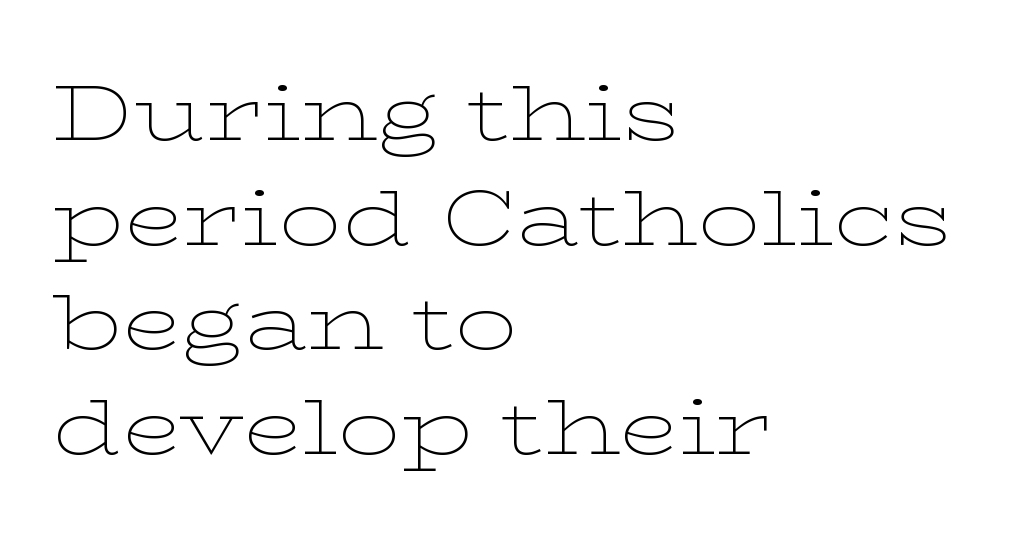
{"serif": "yes", "italic": "no", "bold": "no", "weight": "thin", "width": "wide", "stroke_contrast": "low", "x_height": "medium", "monospaced": "no", "underline": "no", "align": "left", "line_spacing": "normal", "line_spacing_ratio": 1.34, "letter_spacing": "normal", "letter_spacing_em": 0.0, "glyph_px": 78}
